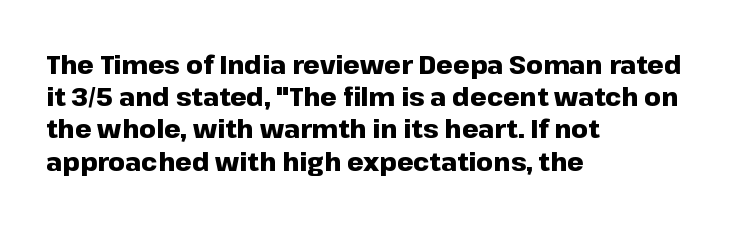
Descenders hang freely into open space. Rendered with straight, roman letterforms. The strokes are fattened all the way to bold. This rendering uses left alignment, leaving the right contour irregular.
